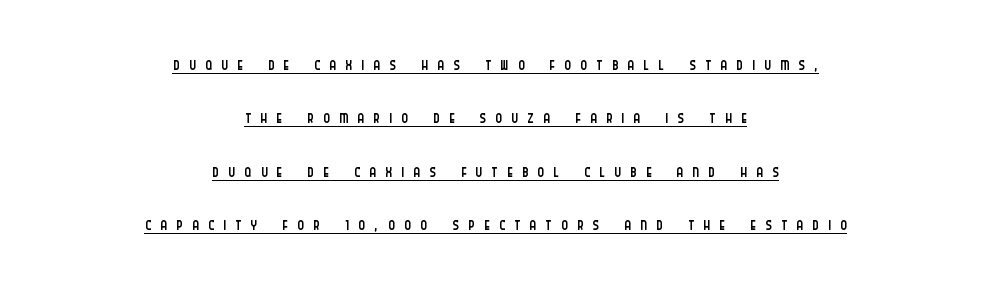
{"italic": "no", "bold": "no", "underline": "yes", "align": "center", "line_spacing": "loose", "line_spacing_ratio": 2.14, "letter_spacing": "wide", "letter_spacing_em": 0.37, "glyph_px": 25}
